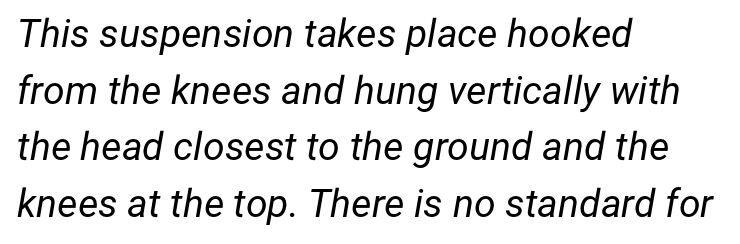
Q: Is the text bold? A: No.
Q: Is the text italic (slanted)? A: Yes, it leans right by about 12 degrees.
Q: Is the text underlined? A: No.
Q: How is the paragraph aligned? A: Left-aligned.
Q: Is the spacing between letters normal or unusually wide? A: Normal.
Q: Is the spacing between lines tight, normal or loose? A: Normal.
Q: Width (condensed, normal, or wide)? A: Normal.
Q: Stroke contrast? A: Low.
Q: x-height? A: Medium.
Q: Monospaced? A: No.
